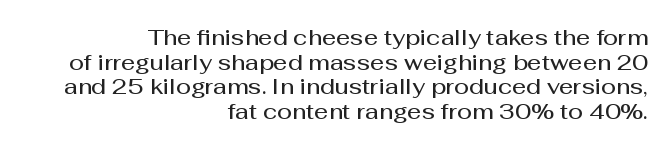
Honestly, there is no underline to notice here at all. The rendering uses a semibold face; strokes are thickened but not to full bold. Style check: upright. Students, observe: this is what under-led, compact text looks like.
